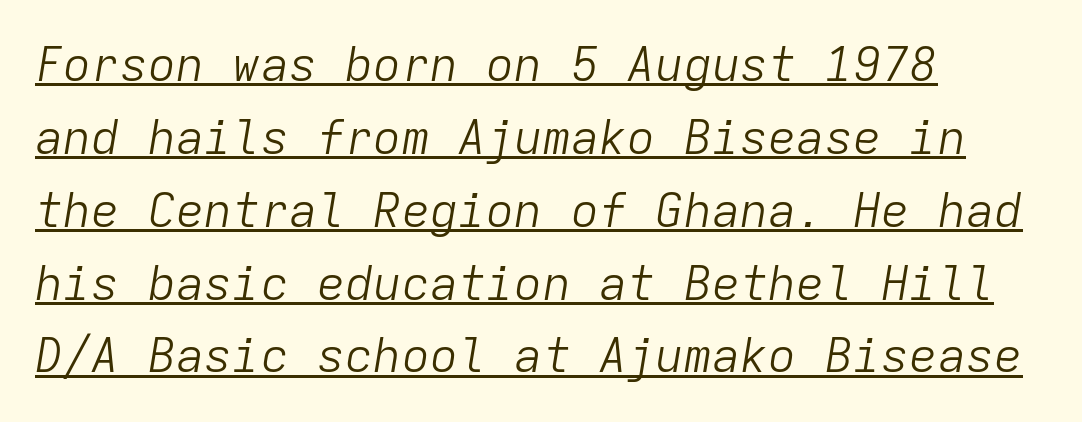
The image shows 47 px light type, italic (leaning right), monospaced; set left-aligned, normal line spacing (1.55x), normal letter spacing, underlined; low stroke contrast and a medium x-height.
